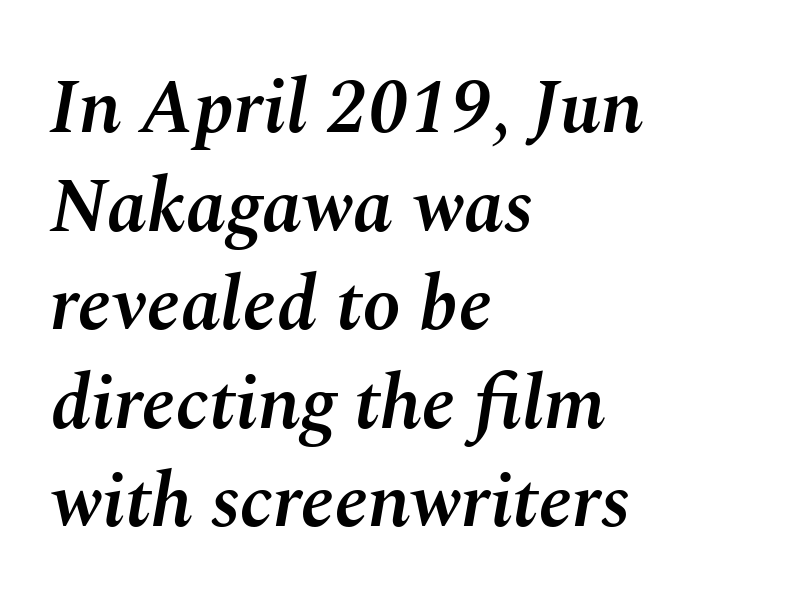
How heavy is the stroke? Medium-heavy — a semibold, shy of bold. Here the designer chose a conventional face with non-uniform glyph widths. If you drew a line through each stem, it would be angled. Lines of text with bare space underneath.
